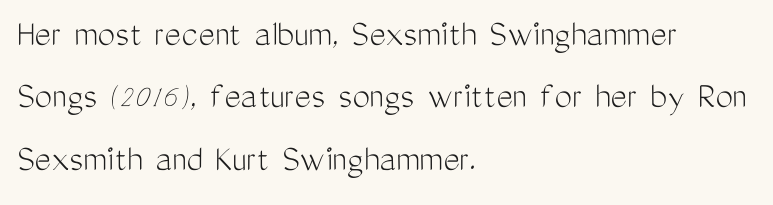
The image shows 39 px light, condensed sans-serif type, upright; set left-aligned, normal line spacing (1.6x), normal letter spacing, not underlined; medium stroke contrast and a medium x-height.
